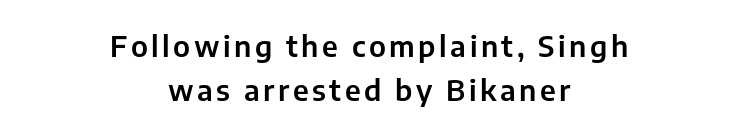
Q: Is the text italic (slanted)? A: No, it is upright.
Q: Is the typeface a serif or a sans-serif typeface? A: Sans-serif.
Q: Is the text underlined? A: No.
Q: How is the paragraph aligned? A: Centered.
Q: Is the spacing between lines tight, normal or loose? A: Normal.
Q: Width (condensed, normal, or wide)? A: Normal.
Q: Stroke contrast? A: Low.
Q: x-height? A: Medium.
Q: Monospaced? A: No.
